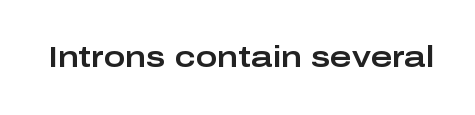
Q: Is the text italic (slanted)? A: No, it is upright.
Q: Is the typeface a serif or a sans-serif typeface? A: Sans-serif.
Q: Is the text underlined? A: No.
Q: Is the spacing between letters normal or unusually wide? A: Normal.
Q: Width (condensed, normal, or wide)? A: Wide.
Q: Stroke contrast? A: Low.
Q: x-height? A: Medium.
Q: Monospaced? A: No.
